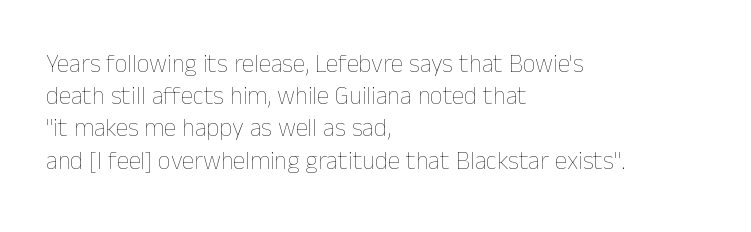
The image shows 25 px text type, upright; set left-aligned, normal line spacing (1.29x), normal letter spacing, not underlined.
